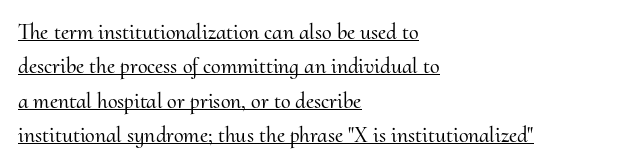
{"italic": "no", "underline": "yes", "align": "left", "line_spacing": "normal", "line_spacing_ratio": 1.56, "letter_spacing": "normal", "letter_spacing_em": 0.0, "glyph_px": 22}
